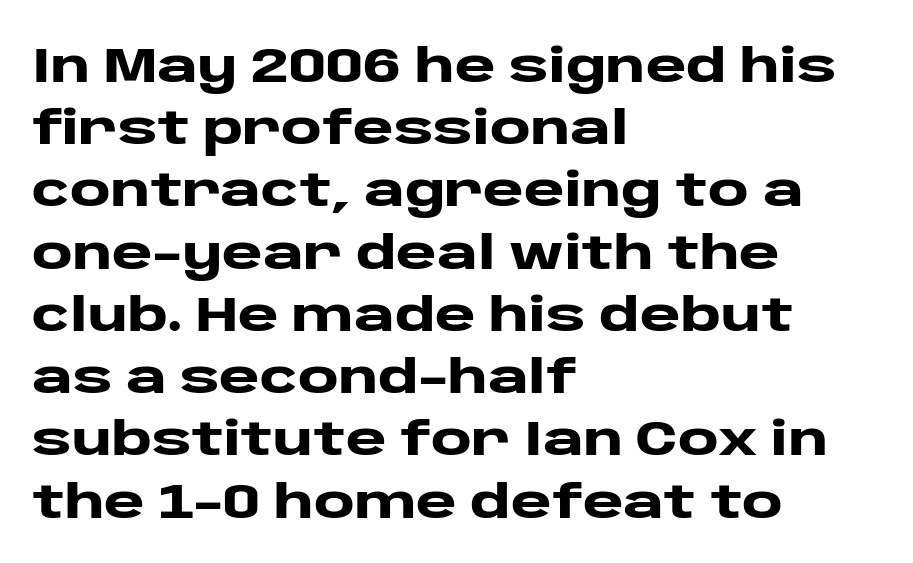
{"serif": "no", "italic": "no", "bold": "yes", "weight": "heavy", "width": "wide", "stroke_contrast": "low", "x_height": "large", "monospaced": "no", "underline": "no", "align": "left", "line_spacing": "normal", "line_spacing_ratio": 1.27, "letter_spacing": "normal", "letter_spacing_em": 0.0, "glyph_px": 49}
